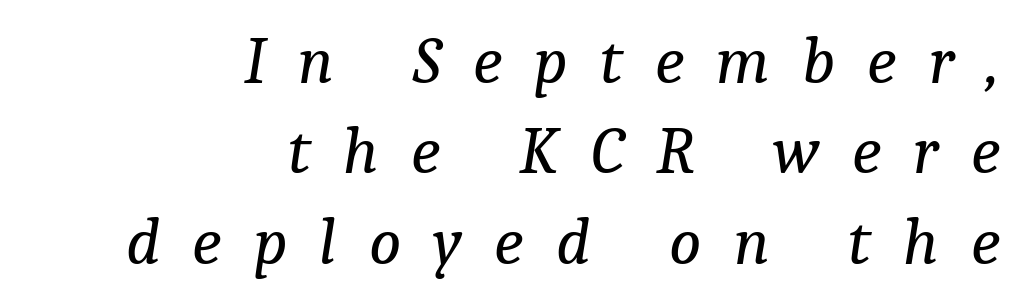
{"serif": "yes", "italic": "yes", "lean": "right", "slant_degrees": 9, "bold": "no", "weight": "regular", "width": "normal", "stroke_contrast": "low", "x_height": "medium", "monospaced": "no", "underline": "no", "align": "right", "line_spacing": "normal", "line_spacing_ratio": 1.35, "letter_spacing": "wide", "letter_spacing_em": 0.48, "glyph_px": 67}
